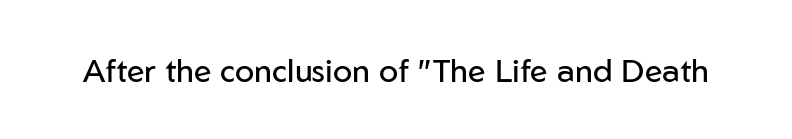
The rendering keeps characters at their native spacing. Each letter's strokes conclude bluntly, with no projecting serifs. Heaviness? Minimal to ordinary, like unemphasized prose. Clear beneath every line of the passage. Character widths vary here, with narrow letters taking less room than wide ones.
